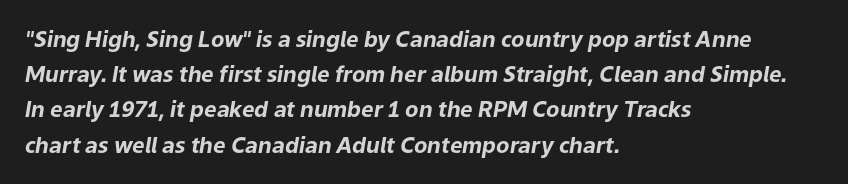
The image shows 22 px bold type, italic (leaning right); set left-aligned, normal line spacing (1.6x), normal letter spacing, not underlined.
